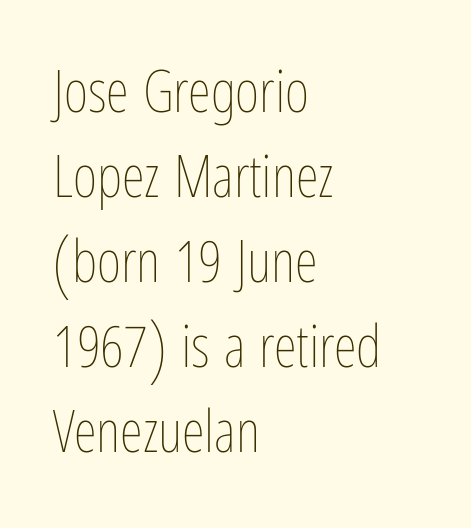
{"italic": "no", "bold": "no", "weight": "thin", "width": "condensed", "stroke_contrast": "low", "x_height": "medium", "monospaced": "no", "underline": "no", "align": "left", "line_spacing": "normal", "line_spacing_ratio": 1.44, "letter_spacing": "normal", "letter_spacing_em": 0.0, "glyph_px": 59}
